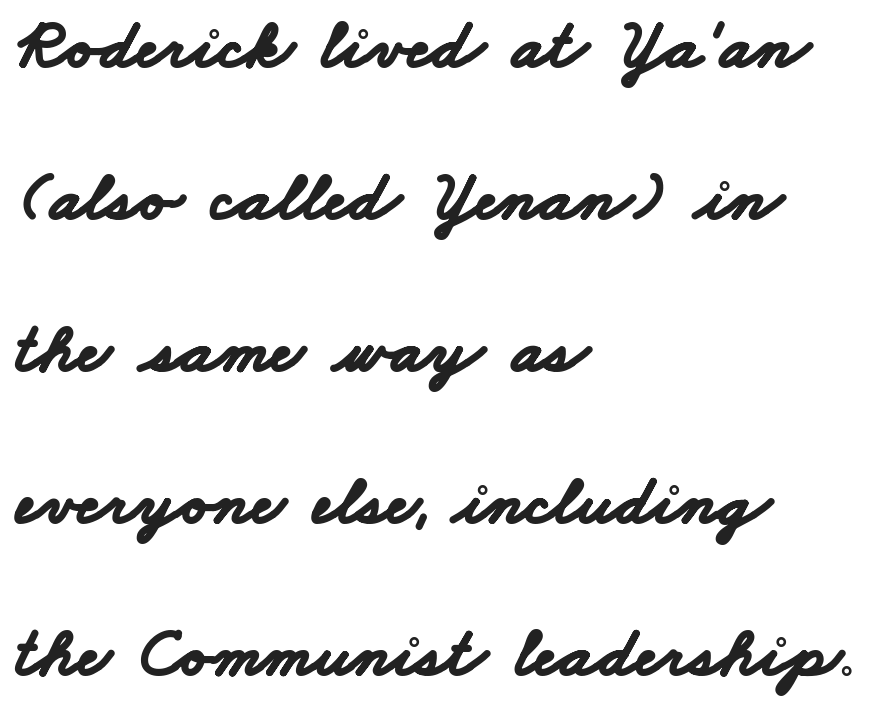
{"serif": "no", "bold": "yes", "weight": "bold", "width": "wide", "stroke_contrast": "low", "x_height": "small", "monospaced": "no", "underline": "no", "align": "left", "line_spacing": "loose", "line_spacing_ratio": 2.14, "letter_spacing": "normal", "letter_spacing_em": 0.0, "glyph_px": 71}
